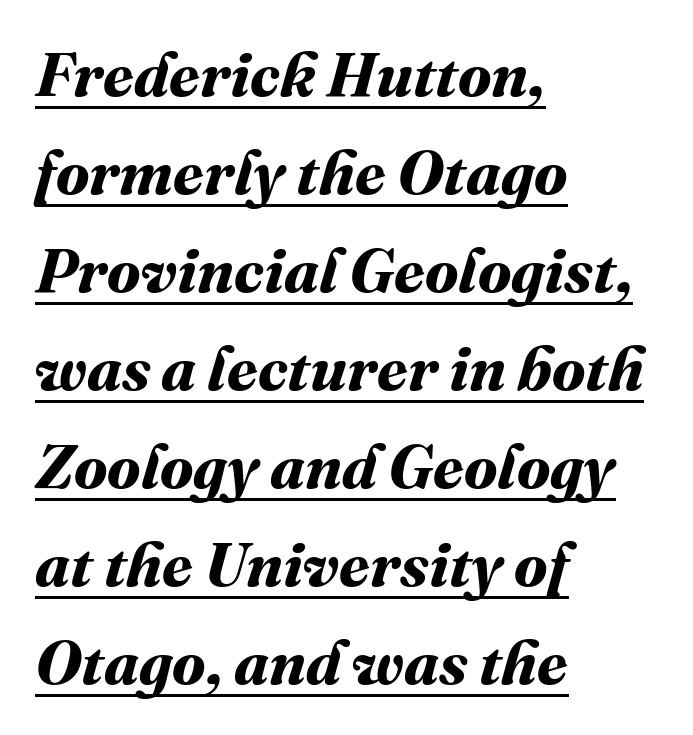
{"bold": "yes", "weight": "bold", "width": "normal", "stroke_contrast": "medium", "x_height": "medium", "monospaced": "no", "underline": "yes", "align": "left", "line_spacing": "normal", "line_spacing_ratio": 1.58, "letter_spacing": "normal", "letter_spacing_em": 0.0, "glyph_px": 62}
